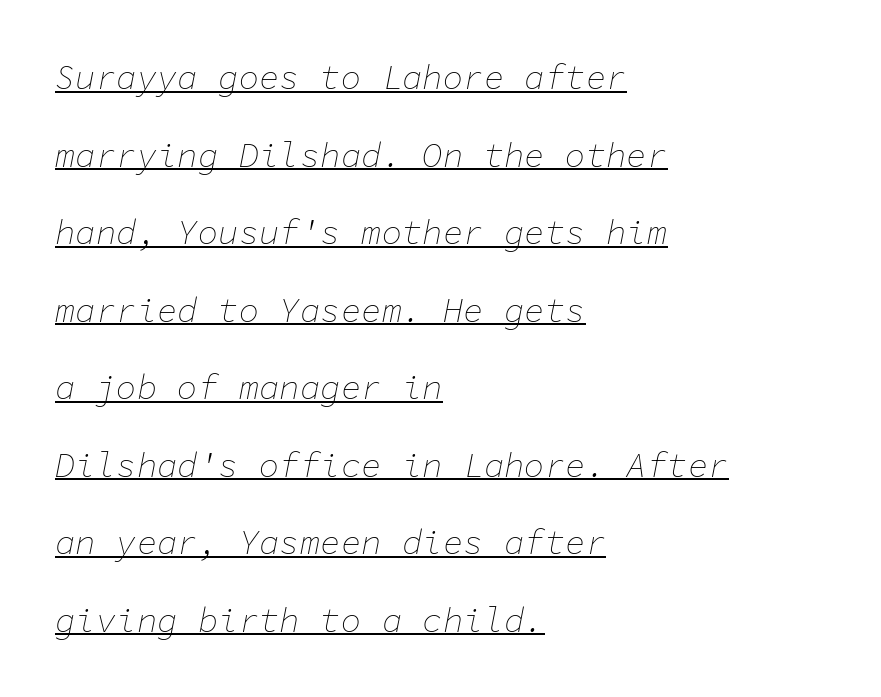
This sample has the even, mechanical cadence of fixed-width lettering. Looks like someone drew a line under every word here. Nobody touched the tracking dial on this one. Every row of glyphs begins at an identical x-position on the left. Heft: none added — not bold.
